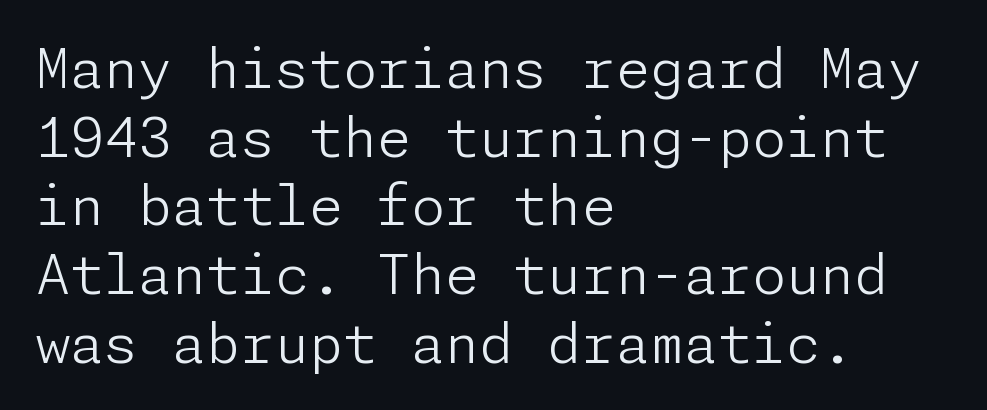
The font's upright variant was chosen for this text. The glyphs in this specimen are sans serif. Lines of text with bare space underneath. The font is comparable to plain body text, perhaps lighter. Horizontal bands of white between lines are of average thickness. Is the letter spacing exaggerated? No — it looks like the ordinary default.
